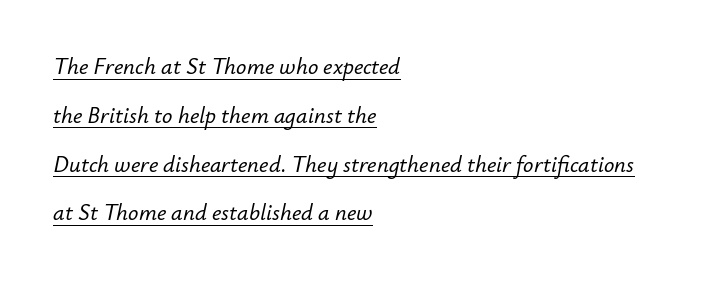
{"italic": "yes", "lean": "right", "slant_degrees": 12, "underline": "yes", "align": "left", "line_spacing": "loose", "line_spacing_ratio": 2.12, "letter_spacing": "normal", "letter_spacing_em": 0.0, "glyph_px": 23}
